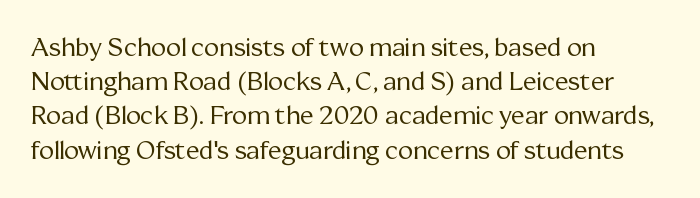
Q: Is the text bold? A: No.
Q: Is the text italic (slanted)? A: No, it is upright.
Q: Is the text underlined? A: No.
Q: How is the paragraph aligned? A: Left-aligned.
Q: Is the spacing between letters normal or unusually wide? A: Normal.
Q: Is the spacing between lines tight, normal or loose? A: Normal.
